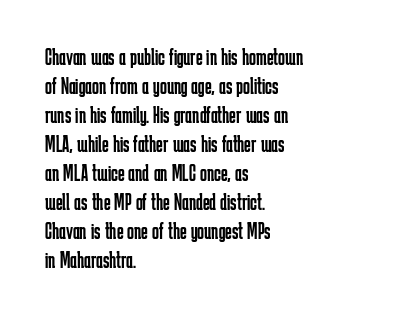
The image shows 23 px text type, upright; set left-aligned, normal line spacing (1.26x), normal letter spacing, not underlined.
